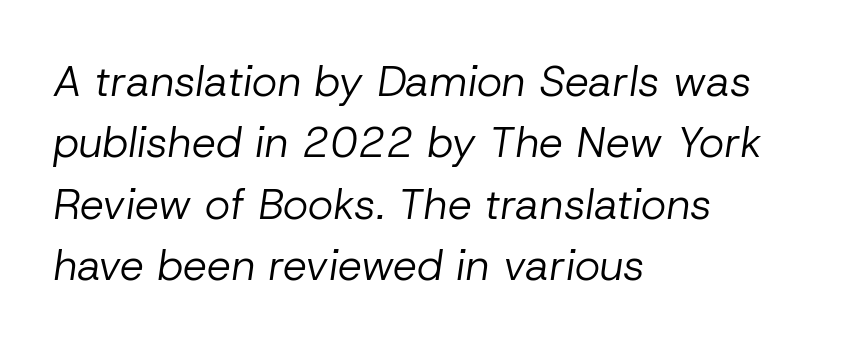
{"italic": "yes", "lean": "right", "slant_degrees": 8, "bold": "no", "weight": "regular", "width": "normal", "stroke_contrast": "low", "x_height": "medium", "monospaced": "no", "underline": "no", "align": "left", "line_spacing": "normal", "line_spacing_ratio": 1.43, "letter_spacing": "normal", "letter_spacing_em": 0.0, "glyph_px": 43}
